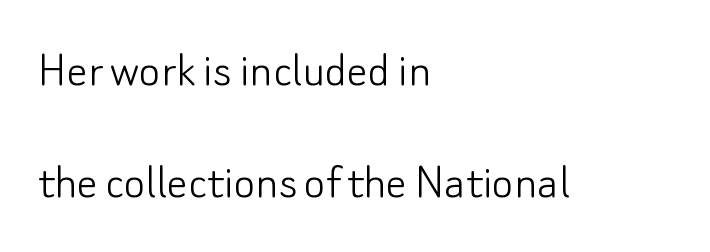
Q: Is the text bold? A: No.
Q: Is the text italic (slanted)? A: No, it is upright.
Q: Is the typeface a serif or a sans-serif typeface? A: Sans-serif.
Q: Is the text underlined? A: No.
Q: How is the paragraph aligned? A: Left-aligned.
Q: Is the spacing between letters normal or unusually wide? A: Normal.
Q: Is the spacing between lines tight, normal or loose? A: Loose.
Q: Width (condensed, normal, or wide)? A: Normal.
Q: Stroke contrast? A: Low.
Q: x-height? A: Small.
Q: Monospaced? A: No.
